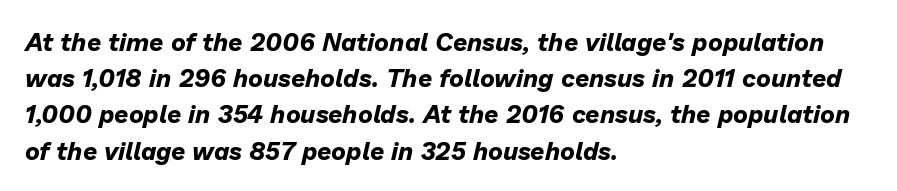
Q: Is the text bold? A: Yes.
Q: Is the text italic (slanted)? A: Yes, it leans right by about 13 degrees.
Q: Is the text underlined? A: No.
Q: How is the paragraph aligned? A: Left-aligned.
Q: Is the spacing between letters normal or unusually wide? A: Normal.
Q: Is the spacing between lines tight, normal or loose? A: Normal.
